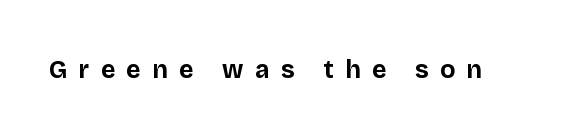
The image shows 25 px bold type, upright; set unusually wide letter spacing (+0.46 em), not underlined.
